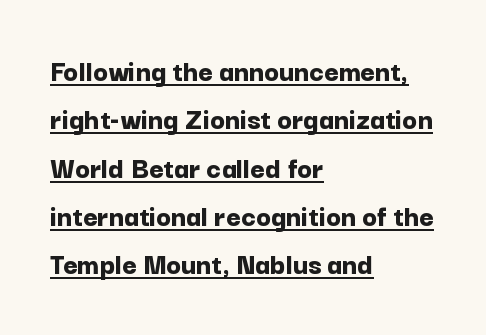
The image shows 31 px bold sans-serif type, upright; set left-aligned, normal line spacing (1.56x), normal letter spacing, underlined; low stroke contrast and a medium x-height.
